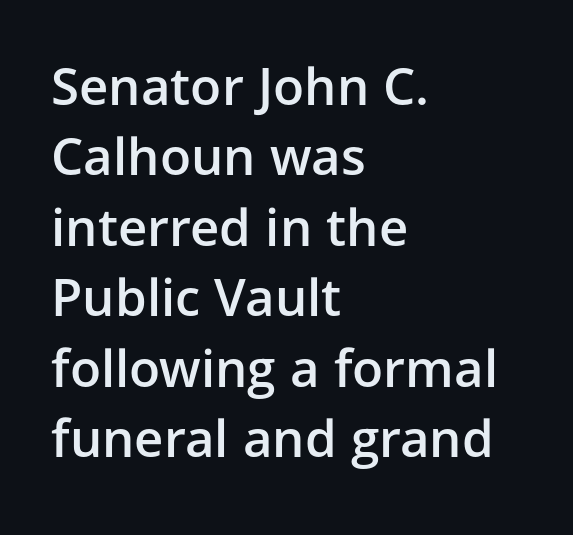
What's the leading like? Ordinary, nothing unusual. The type family on display is of the sans-serif kind. Caption: semibold face, moderately heavy strokes. Spacing verdict: proportional, widths tailored to each character. The typesetter chose a ragged-right arrangement here. The lettering stays uniformly vertical, giving the passage a roman look.
